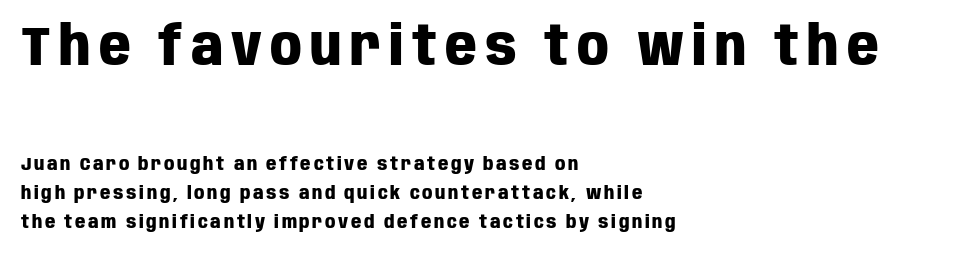
Q: Is the text bold? A: Yes.
Q: Is the text italic (slanted)? A: No, it is upright.
Q: Is the typeface a serif or a sans-serif typeface? A: Sans-serif.
Q: Is the text underlined? A: No.
Q: How is the paragraph aligned? A: Left-aligned.
Q: Is the spacing between lines tight, normal or loose? A: Normal.
Q: Which block of text is set in a larger size, the first (top) or the second (bottom)? A: The first (top) one.
Q: Width (condensed, normal, or wide)? A: Condensed.
Q: Stroke contrast? A: Low.
Q: x-height? A: Large.
Q: Monospaced? A: No.
